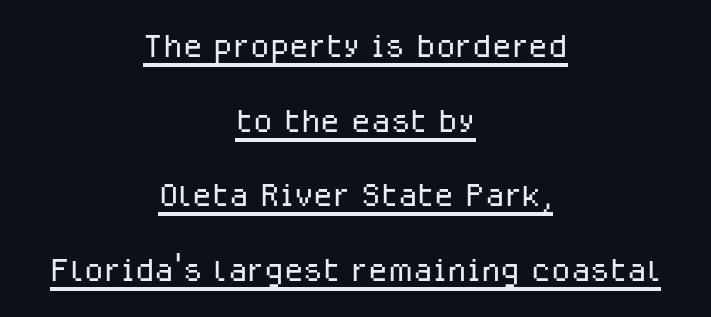
The typesetter has applied underlining to the passage shown. This reads as an unemphasized weight, regular at the heaviest. Compared with typical body copy, the letter spacing here is the same. Do the characters align in a grid? No, the font is proportional. The lines are quadded center. The block of text has a typical density, with ordinary space between rows.
